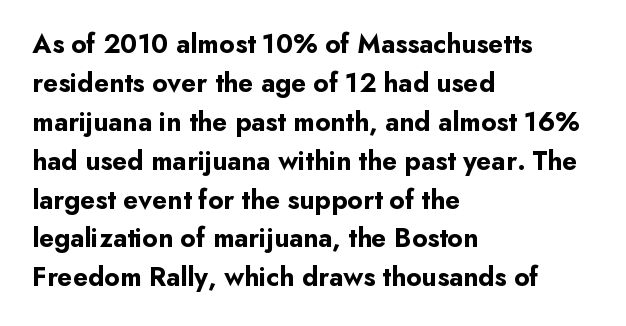
{"italic": "no", "bold": "yes", "underline": "no", "align": "left", "line_spacing": "normal", "line_spacing_ratio": 1.44, "letter_spacing": "normal", "letter_spacing_em": 0.0, "glyph_px": 27}
